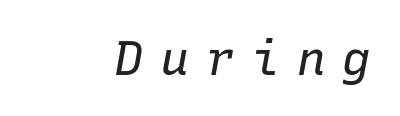
Q: Is the text bold? A: No.
Q: Is the text italic (slanted)? A: Yes, it leans right by about 10 degrees.
Q: Is the text underlined? A: No.
Q: Is the spacing between letters normal or unusually wide? A: Unusually wide.
Q: Width (condensed, normal, or wide)? A: Normal.
Q: Stroke contrast? A: Low.
Q: x-height? A: Medium.
Q: Monospaced? A: Yes.
